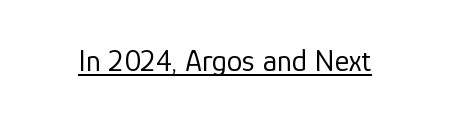
{"serif": "no", "italic": "no", "bold": "no", "weight": "regular", "width": "normal", "stroke_contrast": "low", "x_height": "medium", "monospaced": "no", "underline": "yes", "letter_spacing": "normal", "letter_spacing_em": 0.0, "glyph_px": 31}
